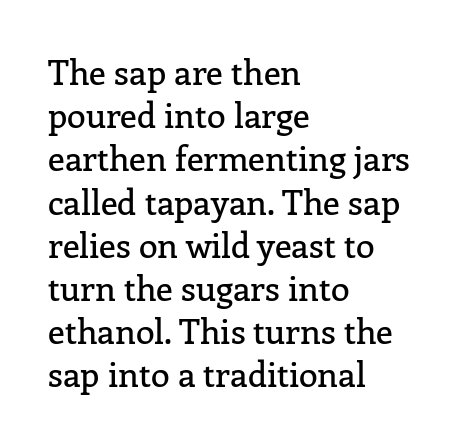
This sample uses plain, unmodified letter spacing. Notice how the passage keeps a crisp vertical edge on the left only. Is this a fixed-width face? No — the glyphs have proportional, varying widths. In terms of letterform style, serifs are clearly present. Italic: no, the glyphs are upright roman. Whoever set this chose a conventional vertical rhythm.
